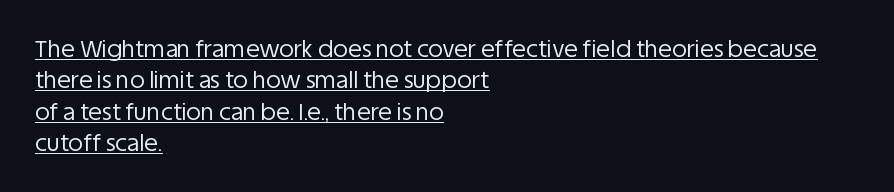
{"italic": "no", "bold": "no", "underline": "yes", "align": "left", "line_spacing": "normal", "line_spacing_ratio": 1.36, "letter_spacing": "normal", "letter_spacing_em": 0.0, "glyph_px": 23}
